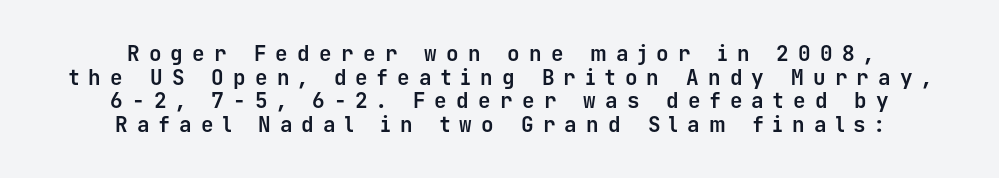
Q: Is the text bold? A: Yes.
Q: Is the text italic (slanted)? A: No, it is upright.
Q: Is the text underlined? A: No.
Q: How is the paragraph aligned? A: Centered.
Q: Is the spacing between letters normal or unusually wide? A: Unusually wide.
Q: Is the spacing between lines tight, normal or loose? A: Tight.
